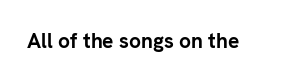
The letterforms sit shoulder to shoulder at normal distance. These lines were composed using upright roman letters. Check the space under the baseline: it is left empty. The sample has been set heavy, in full bold.
